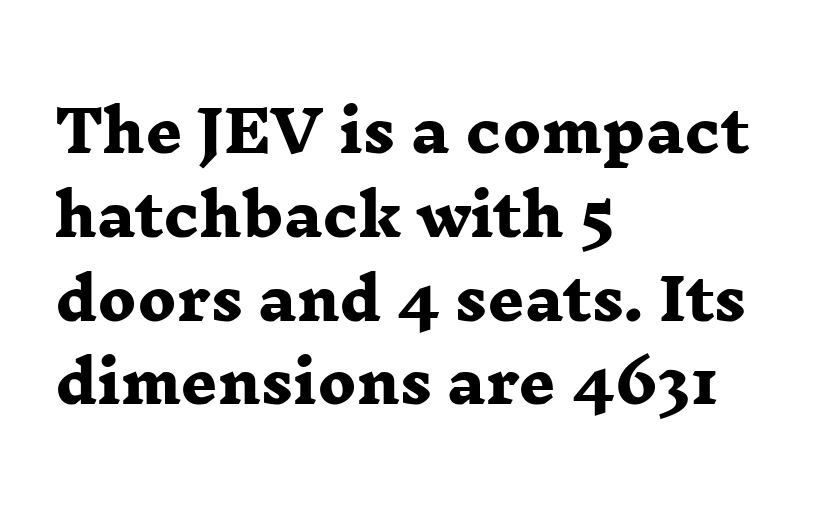
The image shows 57 px heavy, wide serif type; set left-aligned, normal line spacing (1.47x), normal letter spacing, not underlined; low stroke contrast and a medium x-height.
